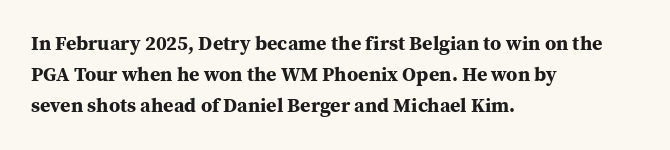
{"italic": "no", "bold": "yes", "underline": "no", "align": "left", "line_spacing": "normal", "line_spacing_ratio": 1.55, "letter_spacing": "normal", "letter_spacing_em": 0.0, "glyph_px": 20}
